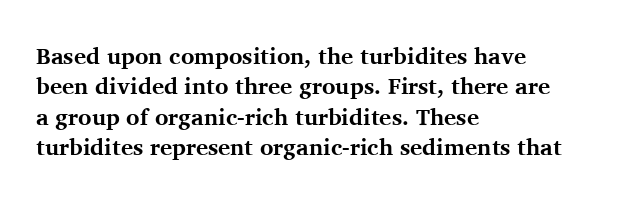
{"italic": "no", "bold": "yes", "underline": "no", "align": "left", "line_spacing": "normal", "line_spacing_ratio": 1.32, "letter_spacing": "normal", "letter_spacing_em": 0.0, "glyph_px": 23}
